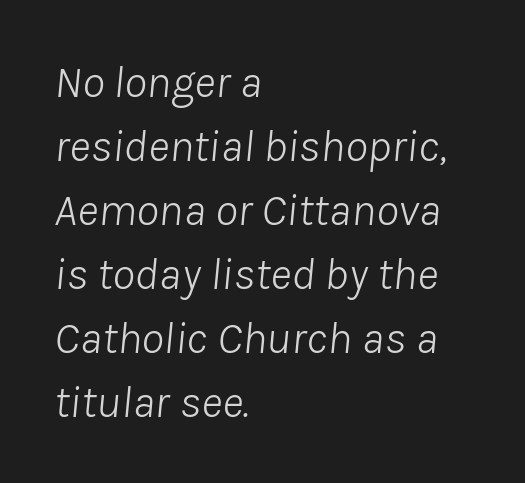
Q: Is the text bold? A: No.
Q: Is the text italic (slanted)? A: Yes, it leans right by about 8 degrees.
Q: Is the text underlined? A: No.
Q: How is the paragraph aligned? A: Left-aligned.
Q: Is the spacing between letters normal or unusually wide? A: Normal.
Q: Is the spacing between lines tight, normal or loose? A: Normal.
Q: Width (condensed, normal, or wide)? A: Normal.
Q: Stroke contrast? A: Low.
Q: x-height? A: Medium.
Q: Monospaced? A: No.
